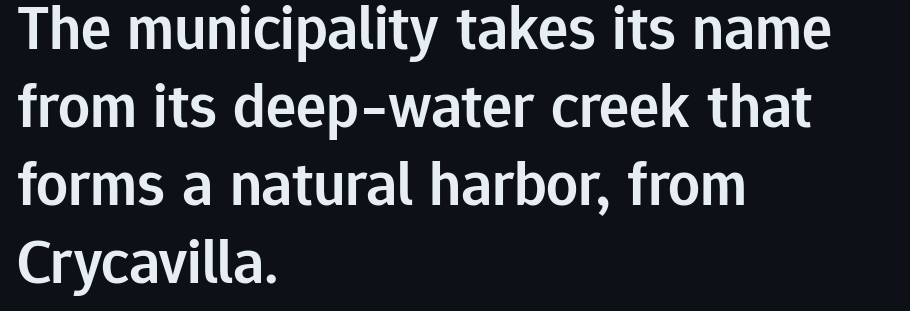
Q: Is the text bold? A: Semi-bold.
Q: Is the text italic (slanted)? A: No, it is upright.
Q: Is the typeface a serif or a sans-serif typeface? A: Sans-serif.
Q: Is the text underlined? A: No.
Q: How is the paragraph aligned? A: Left-aligned.
Q: Is the spacing between letters normal or unusually wide? A: Normal.
Q: Width (condensed, normal, or wide)? A: Normal.
Q: Stroke contrast? A: Low.
Q: x-height? A: Medium.
Q: Monospaced? A: No.
